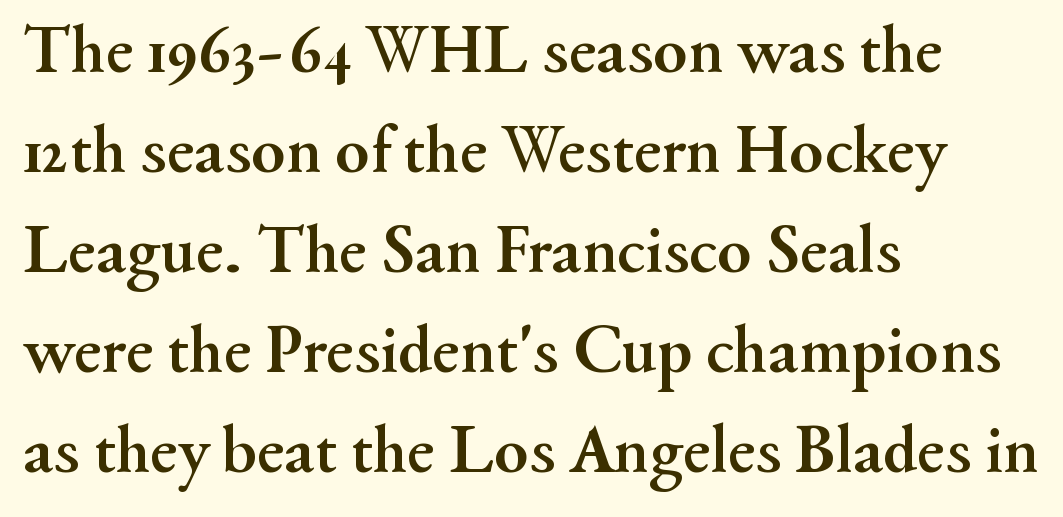
{"serif": "yes", "italic": "no", "bold": "yes", "weight": "semibold", "width": "normal", "stroke_contrast": "medium", "x_height": "small", "monospaced": "no", "underline": "no", "align": "left", "line_spacing": "normal", "line_spacing_ratio": 1.45, "letter_spacing": "normal", "letter_spacing_em": 0.0, "glyph_px": 69}
